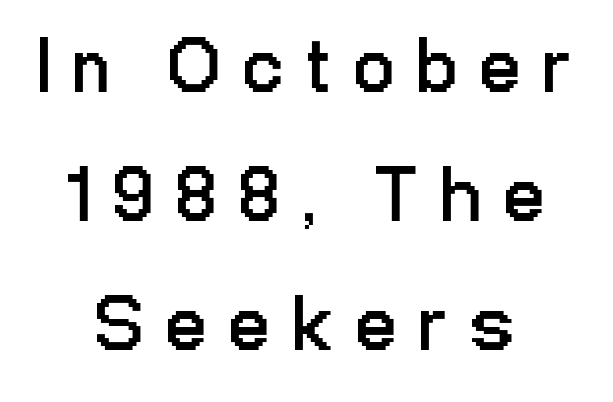
The image shows 79 px regular-weight, condensed sans-serif type, upright; set centered, normal line spacing (1.63x), unusually wide letter spacing (+0.3 em), not underlined; low stroke contrast and a medium x-height.
